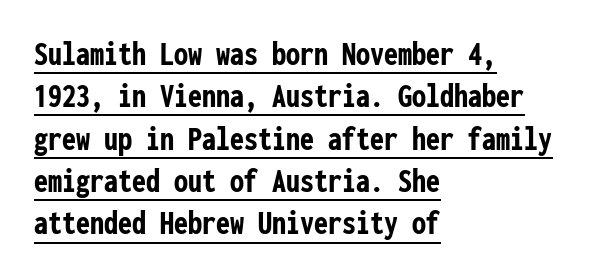
The image shows 35 px semibold, condensed sans-serif type, upright, monospaced; set left-aligned, line spacing 1.21x, normal letter spacing, underlined; low stroke contrast and a medium x-height.
